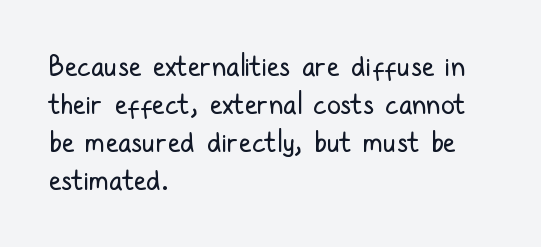
Q: Is the text bold? A: No.
Q: Is the text italic (slanted)? A: No, it is upright.
Q: Is the typeface a serif or a sans-serif typeface? A: Sans-serif.
Q: Is the text underlined? A: No.
Q: How is the paragraph aligned? A: Left-aligned.
Q: Is the spacing between letters normal or unusually wide? A: Normal.
Q: Is the spacing between lines tight, normal or loose? A: Normal.
Q: Width (condensed, normal, or wide)? A: Condensed.
Q: Stroke contrast? A: Low.
Q: x-height? A: Medium.
Q: Monospaced? A: No.
